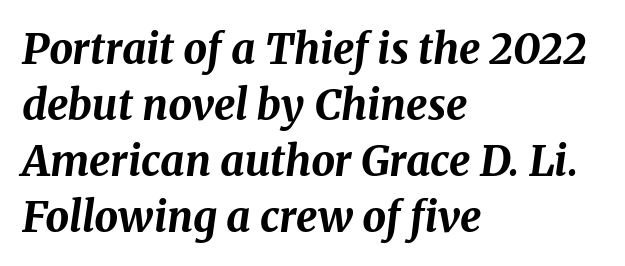
{"italic": "yes", "lean": "right", "slant_degrees": 8, "bold": "yes", "weight": "bold", "width": "normal", "stroke_contrast": "medium", "x_height": "medium", "monospaced": "no", "underline": "no", "align": "left", "line_spacing": "normal", "line_spacing_ratio": 1.33, "letter_spacing": "normal", "letter_spacing_em": 0.0, "glyph_px": 42}
